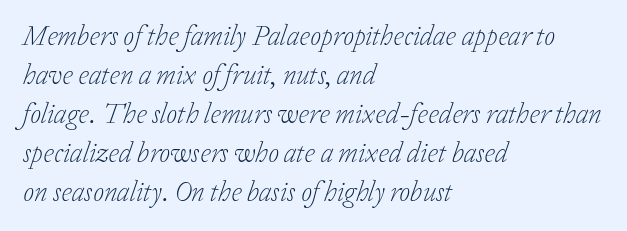
Q: Is the text bold? A: No.
Q: Is the text italic (slanted)? A: Yes, it leans right by about 20 degrees.
Q: Is the typeface a serif or a sans-serif typeface? A: Serif.
Q: Is the text underlined? A: No.
Q: How is the paragraph aligned? A: Left-aligned.
Q: Is the spacing between letters normal or unusually wide? A: Normal.
Q: Is the spacing between lines tight, normal or loose? A: Normal.
Q: Width (condensed, normal, or wide)? A: Normal.
Q: Stroke contrast? A: Low.
Q: x-height? A: Medium.
Q: Monospaced? A: No.
